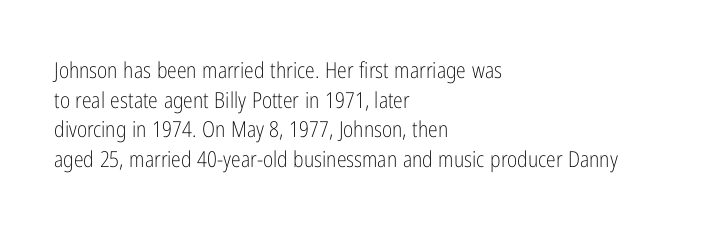
The image shows 22 px text type, upright; set left-aligned, normal line spacing (1.35x), normal letter spacing, not underlined.
